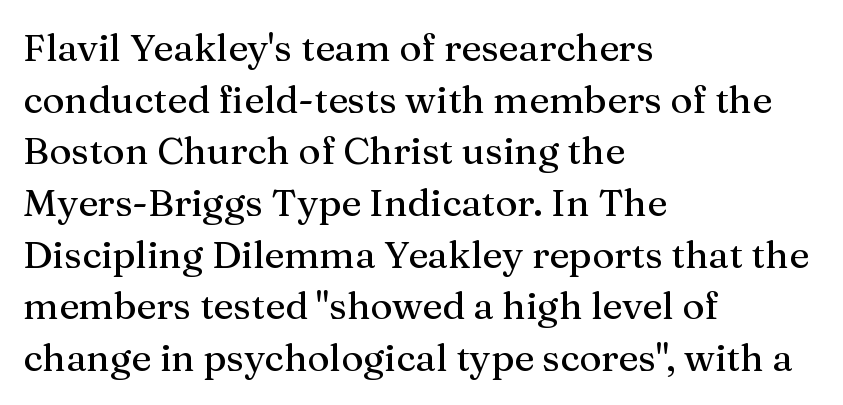
{"serif": "yes", "italic": "no", "width": "normal", "stroke_contrast": "medium", "x_height": "medium", "monospaced": "no", "underline": "no", "align": "left", "line_spacing": "normal", "line_spacing_ratio": 1.36, "letter_spacing": "normal", "letter_spacing_em": 0.0, "glyph_px": 38}
